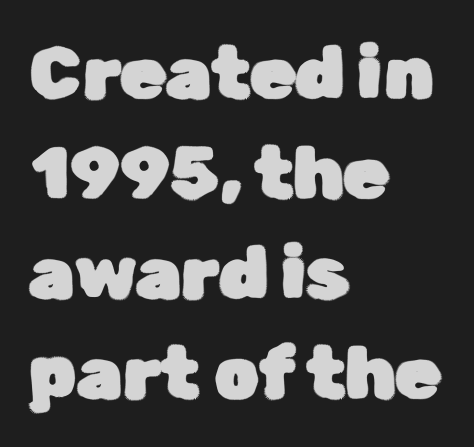
{"serif": "no", "italic": "no", "width": "normal", "stroke_contrast": "low", "x_height": "medium", "monospaced": "no", "underline": "no", "align": "left", "line_spacing": "normal", "line_spacing_ratio": 1.37, "letter_spacing": "normal", "letter_spacing_em": 0.0, "glyph_px": 73}
